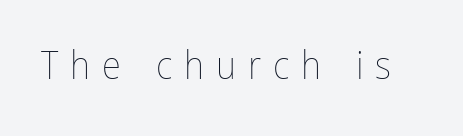
The image shows 39 px thin, condensed type, upright; set unusually wide letter spacing (+0.31 em), not underlined; low stroke contrast and a medium x-height.
